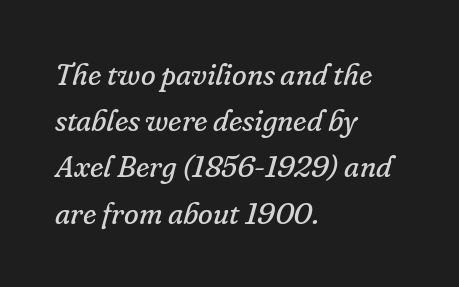
Q: Is the text bold? A: No.
Q: Is the text italic (slanted)? A: Yes, it leans right by about 16 degrees.
Q: Is the typeface a serif or a sans-serif typeface? A: Serif.
Q: Is the text underlined? A: No.
Q: How is the paragraph aligned? A: Left-aligned.
Q: Is the spacing between letters normal or unusually wide? A: Normal.
Q: Is the spacing between lines tight, normal or loose? A: Normal.
Q: Width (condensed, normal, or wide)? A: Normal.
Q: Stroke contrast? A: Low.
Q: x-height? A: Small.
Q: Monospaced? A: No.
